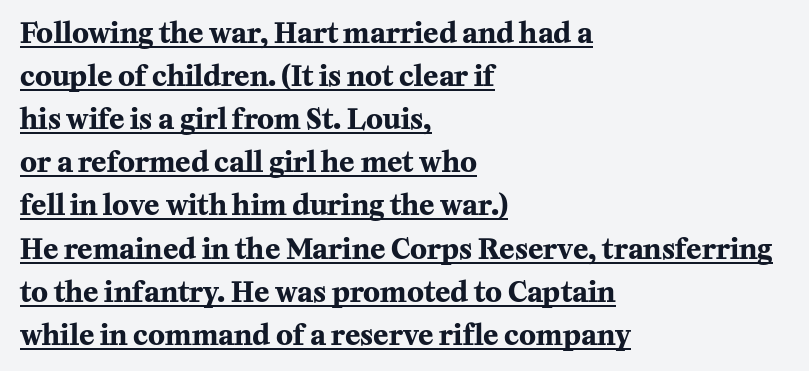
Q: Is the text bold? A: Yes.
Q: Is the text italic (slanted)? A: No, it is upright.
Q: Is the typeface a serif or a sans-serif typeface? A: Serif.
Q: Is the text underlined? A: Yes.
Q: How is the paragraph aligned? A: Left-aligned.
Q: Is the spacing between letters normal or unusually wide? A: Normal.
Q: Is the spacing between lines tight, normal or loose? A: Normal.
Q: Width (condensed, normal, or wide)? A: Normal.
Q: Stroke contrast? A: Medium.
Q: x-height? A: Medium.
Q: Monospaced? A: No.
